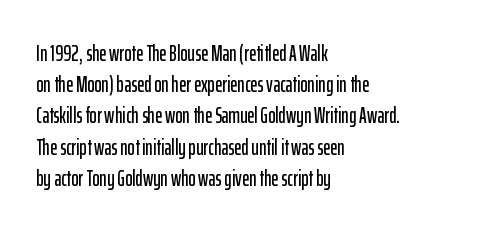
The image shows 22 px text type, upright; set left-aligned, normal line spacing (1.42x), normal letter spacing, not underlined.
